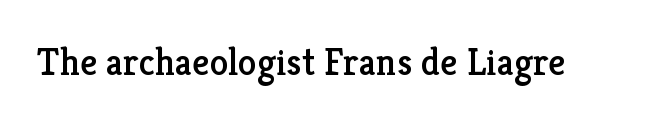
Q: Is the text italic (slanted)? A: No, it is upright.
Q: Is the typeface a serif or a sans-serif typeface? A: Serif.
Q: Is the text underlined? A: No.
Q: Is the spacing between letters normal or unusually wide? A: Normal.
Q: Width (condensed, normal, or wide)? A: Normal.
Q: Stroke contrast? A: Low.
Q: x-height? A: Medium.
Q: Monospaced? A: No.
